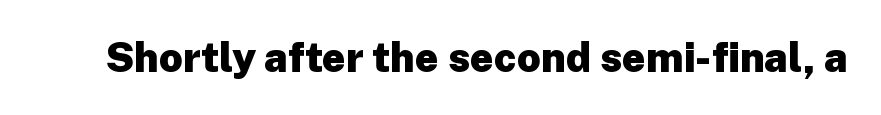
{"serif": "no", "italic": "no", "bold": "yes", "weight": "heavy", "width": "normal", "stroke_contrast": "low", "x_height": "medium", "monospaced": "no", "underline": "no", "letter_spacing": "normal", "letter_spacing_em": 0.0, "glyph_px": 41}
